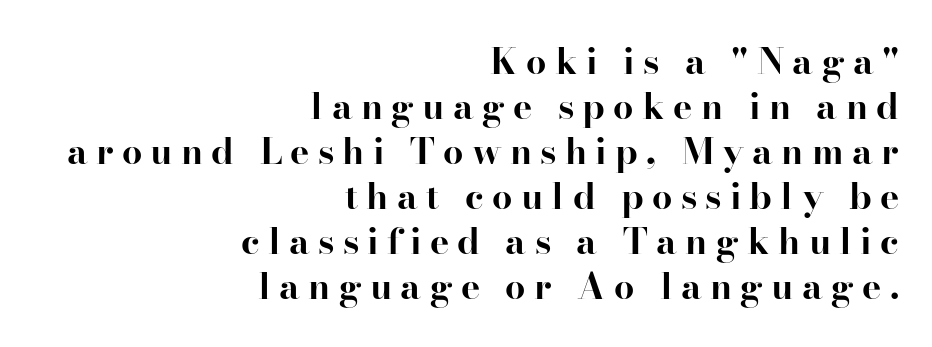
The image shows 36 px bold serif type, upright; set right-aligned, normal line spacing (1.25x), unusually wide letter spacing (+0.23 em), not underlined; high stroke contrast and a small x-height.
